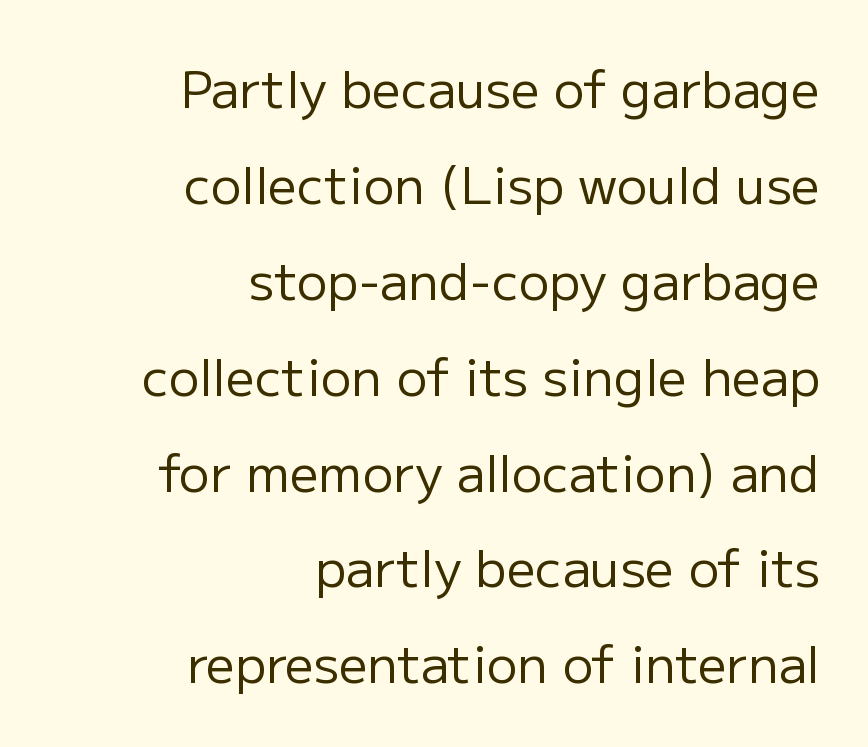
Q: Is the text bold? A: No.
Q: Is the text italic (slanted)? A: No, it is upright.
Q: Is the typeface a serif or a sans-serif typeface? A: Sans-serif.
Q: Is the text underlined? A: No.
Q: How is the paragraph aligned? A: Right-aligned.
Q: Is the spacing between letters normal or unusually wide? A: Normal.
Q: Width (condensed, normal, or wide)? A: Normal.
Q: Stroke contrast? A: Low.
Q: x-height? A: Medium.
Q: Monospaced? A: No.
